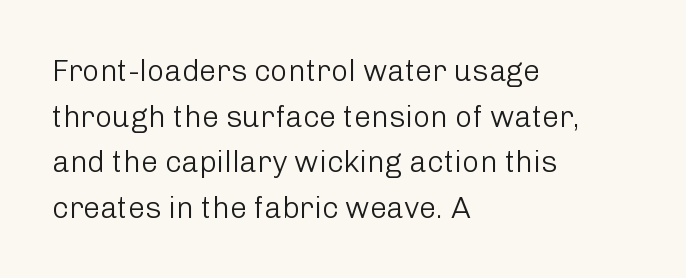
The image shows 30 px light sans-serif type, upright; set left-aligned, normal line spacing (1.52x), normal letter spacing, not underlined; low stroke contrast and a medium x-height.
